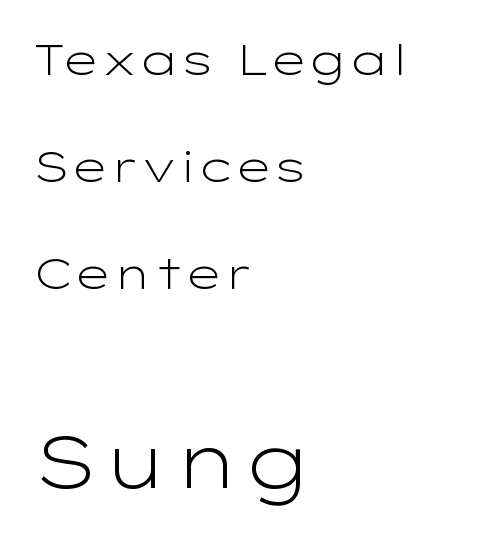
{"serif": "no", "italic": "no", "bold": "no", "weight": "light", "width": "wide", "stroke_contrast": "low", "x_height": "medium", "monospaced": "no", "underline": "no", "align": "left", "line_spacing": "loose", "line_spacing_ratio": 2.49, "letter_spacing": "normal", "letter_spacing_em": 0.0, "larger_block": "second", "size_ratio": 1.74, "glyph_px": 75}
